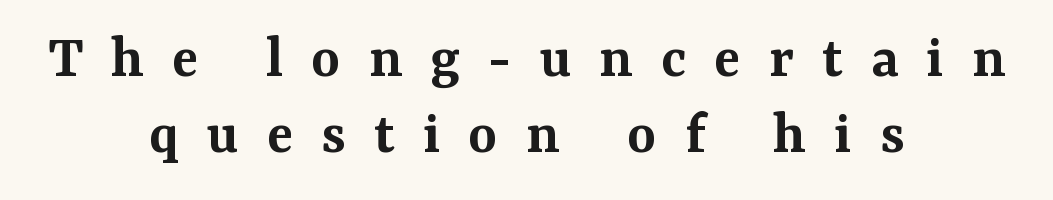
The letters advance in unequal steps, a hallmark of proportional type. Notice how the stems are strictly vertical — no italics here. Small tapered or slab feet sit at the stroke ends, so this counts as serif. In CSS terms this would be text-align: center.
